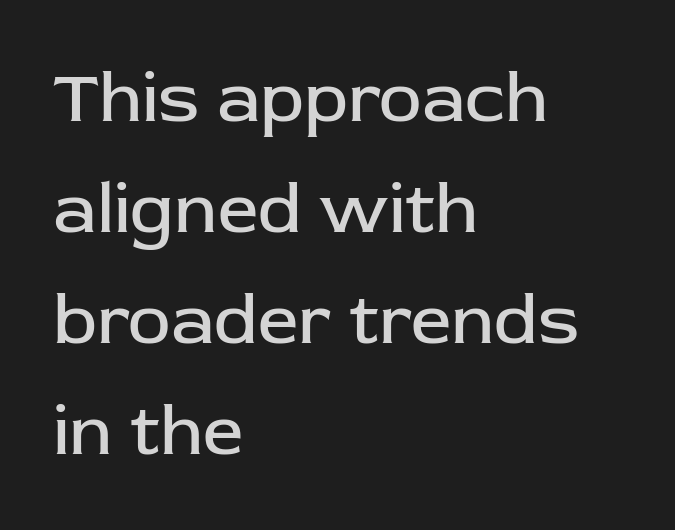
The image shows 72 px regular-weight sans-serif type, upright; set left-aligned, normal line spacing (1.54x), normal letter spacing, not underlined; low stroke contrast and a medium x-height.
